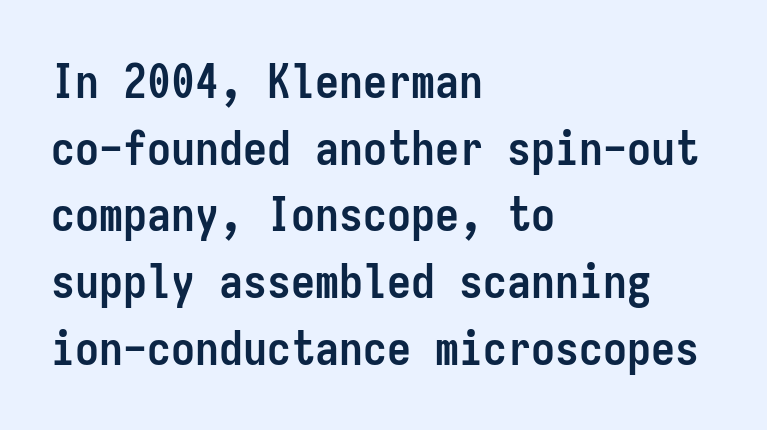
The image shows 48 px semibold, condensed sans-serif type, upright, monospaced; set left-aligned, normal line spacing (1.39x), normal letter spacing, not underlined; low stroke contrast and a medium x-height.
